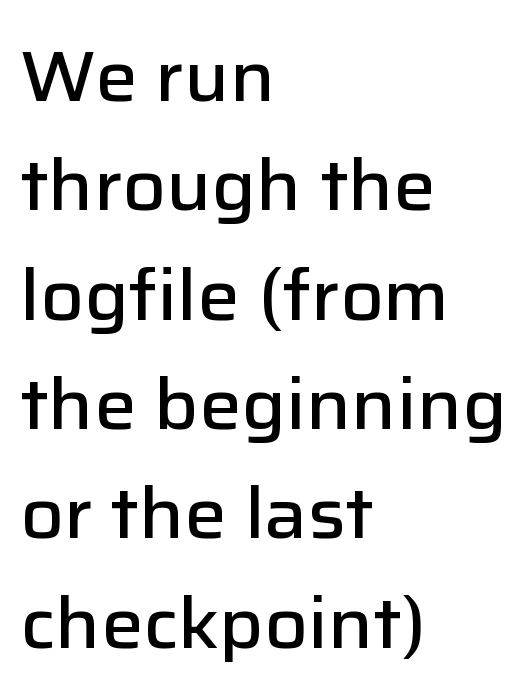
The image shows 71 px semibold sans-serif type, upright; set left-aligned, normal line spacing (1.54x), normal letter spacing, not underlined; low stroke contrast and a medium x-height.
